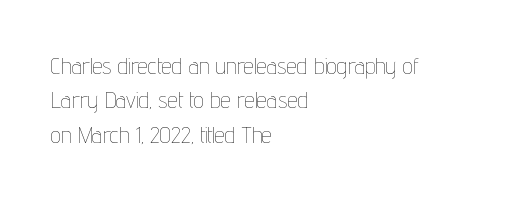
Q: Is the text bold? A: No.
Q: Is the text italic (slanted)? A: No, it is upright.
Q: Is the text underlined? A: No.
Q: How is the paragraph aligned? A: Left-aligned.
Q: Is the spacing between letters normal or unusually wide? A: Normal.
Q: Is the spacing between lines tight, normal or loose? A: Normal.
